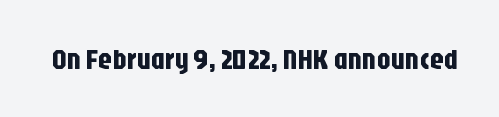
I'd call this a sans setting — the letters go barefoot. The space directly below the letters is spotless. Spacing verdict: proportional, widths tailored to each character. Do the letters lean? They stand straight.
